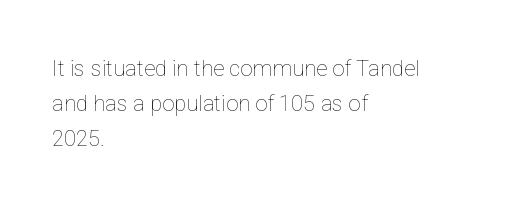
Q: Is the text bold? A: No.
Q: Is the text italic (slanted)? A: No, it is upright.
Q: Is the text underlined? A: No.
Q: How is the paragraph aligned? A: Left-aligned.
Q: Is the spacing between letters normal or unusually wide? A: Normal.
Q: Is the spacing between lines tight, normal or loose? A: Normal.
